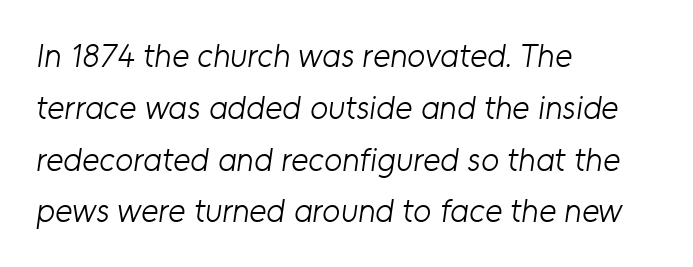
The image shows 33 px light sans-serif type; set left-aligned, normal line spacing (1.57x), normal letter spacing, not underlined; low stroke contrast and a medium x-height.
